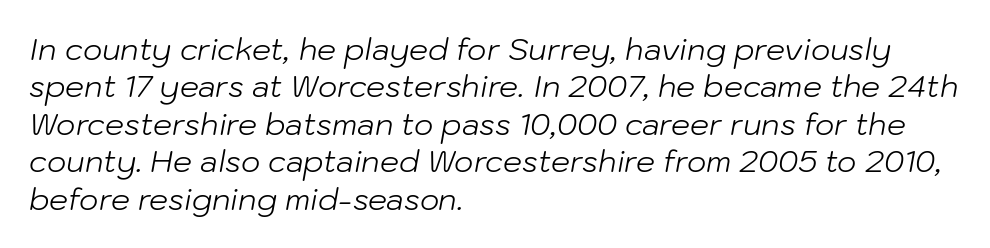
The image shows 30 px light type, italic (leaning right); set left-aligned, normal line spacing (1.25x), normal letter spacing, not underlined; low stroke contrast and a medium x-height.
